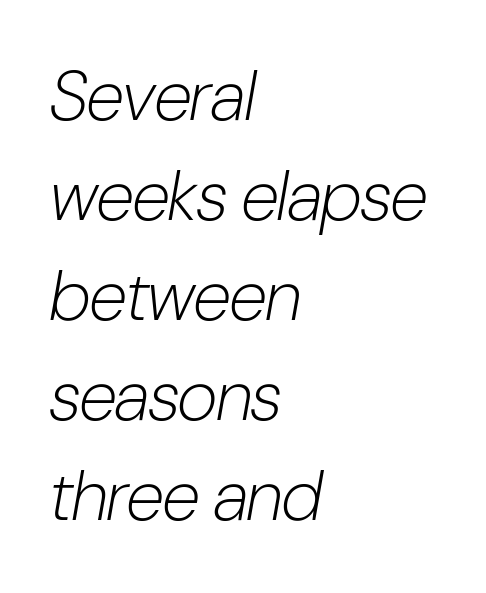
The image shows 70 px light, condensed type, italic (leaning right); set left-aligned, normal line spacing (1.43x), normal letter spacing, not underlined; low stroke contrast and a medium x-height.
